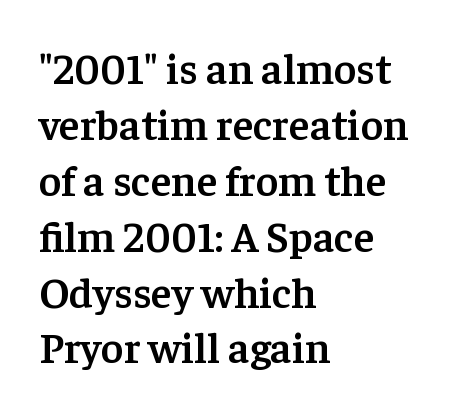
Line beginnings align vertically; line endings do not. To sum up the face: it has serifs. These lines are rendered in a variable-pitch font. Notice how the stems are strictly vertical — no italics here.
